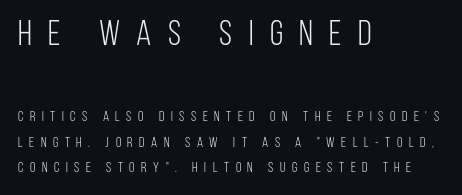
The image shows 35 px light, condensed sans-serif type, upright; set left-aligned, line spacing 1.83x, unusually wide letter spacing (+0.47 em), not underlined; the first (top) block is 2.5x larger; low stroke contrast and a large x-height.
